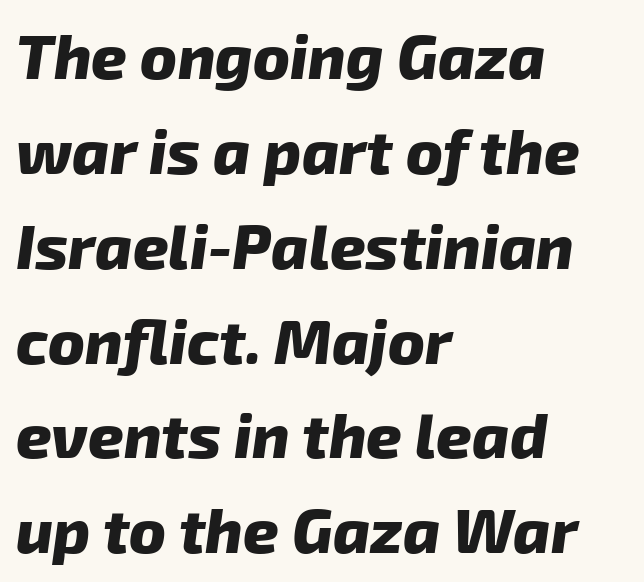
One-word summary of the alignment: left. Here the designer chose a conventional face with non-uniform glyph widths. Regarding leading, the lines here are spaced in the standard way. The font family rendered here belongs to the sans-serif group. What weight is shown? A full bold with thick strokes.
